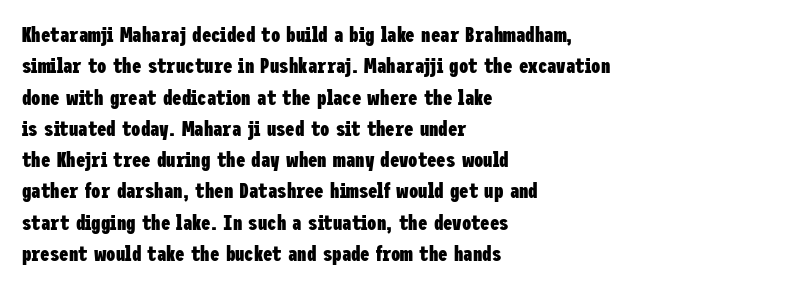
The image shows 21 px bold type, upright; set left-aligned, normal line spacing (1.49x), normal letter spacing, not underlined.
